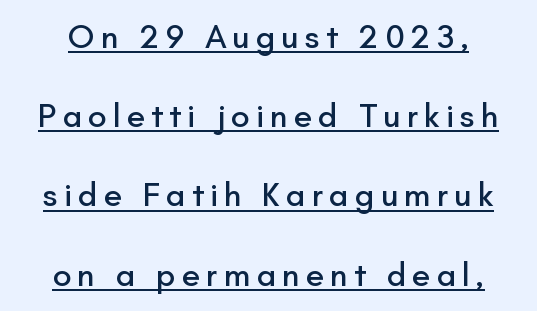
Q: Is the text italic (slanted)? A: No, it is upright.
Q: Is the typeface a serif or a sans-serif typeface? A: Sans-serif.
Q: Is the text underlined? A: Yes.
Q: Is the spacing between lines tight, normal or loose? A: Loose.
Q: Width (condensed, normal, or wide)? A: Normal.
Q: Stroke contrast? A: Low.
Q: x-height? A: Small.
Q: Monospaced? A: No.
